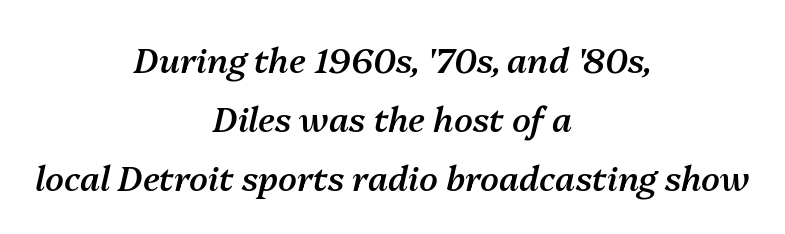
The image shows 34 px semibold type, italic (leaning right); set centered, line spacing 1.73x, normal letter spacing, not underlined; medium stroke contrast and a medium x-height.
